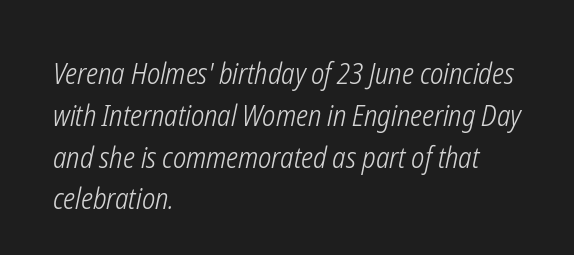
Q: Is the text bold? A: No.
Q: Is the text italic (slanted)? A: Yes, it leans right by about 12 degrees.
Q: Is the text underlined? A: No.
Q: How is the paragraph aligned? A: Left-aligned.
Q: Is the spacing between letters normal or unusually wide? A: Normal.
Q: Is the spacing between lines tight, normal or loose? A: Normal.
Q: Width (condensed, normal, or wide)? A: Condensed.
Q: Stroke contrast? A: Low.
Q: x-height? A: Medium.
Q: Monospaced? A: No.
